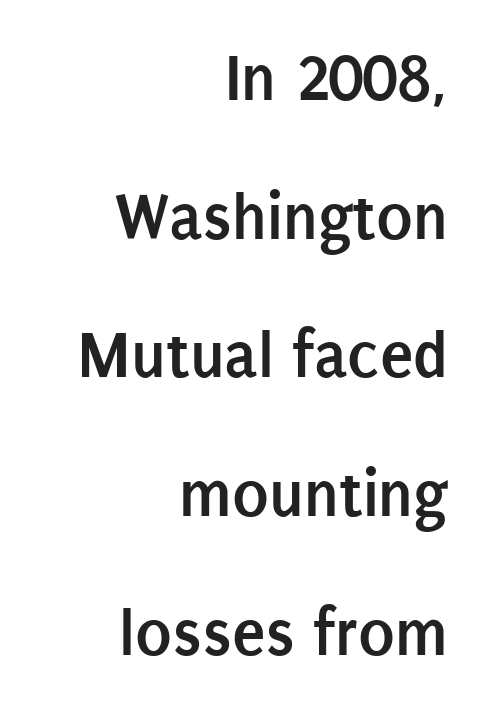
The image shows 68 px semibold, condensed sans-serif type, upright; set right-aligned, loose line spacing (2.04x), normal letter spacing, not underlined; low stroke contrast and a large x-height.
